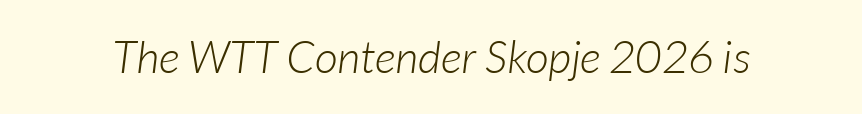
Check under the words: just untouched page. Here the designer chose a conventional face with non-uniform glyph widths. This sample uses a sans-serif face. Unbolded letterforms with no extra heft. The tracking reads as untouched default to a designer's eye.
